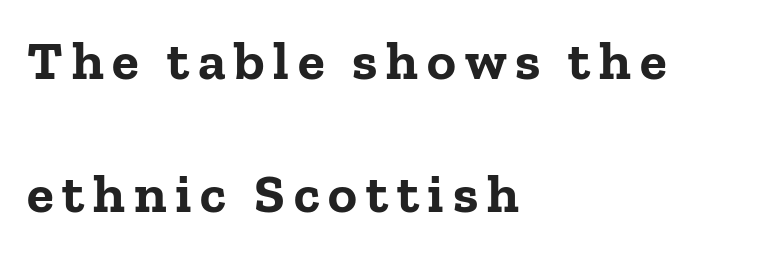
The image shows 55 px bold serif type, upright; set left-aligned, loose line spacing (2.42x), not underlined; low stroke contrast and a medium x-height.
